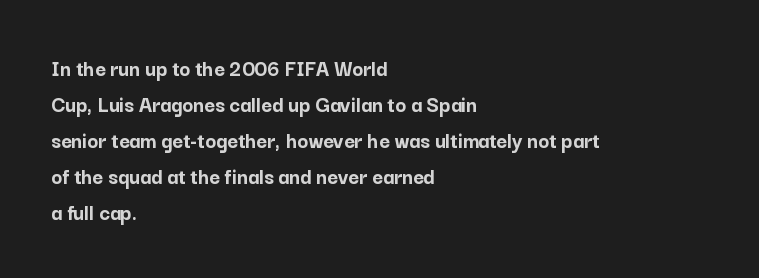
{"italic": "no", "bold": "yes", "underline": "no", "align": "left", "line_spacing": "normal", "line_spacing_ratio": 1.56, "letter_spacing": "normal", "letter_spacing_em": 0.0, "glyph_px": 23}
